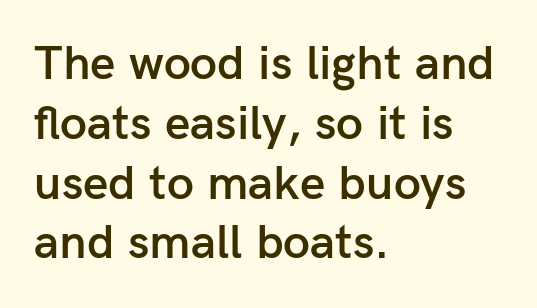
The image shows 49 px semibold sans-serif type, upright; set left-aligned, line spacing 1.22x, normal letter spacing, not underlined; low stroke contrast and a medium x-height.
